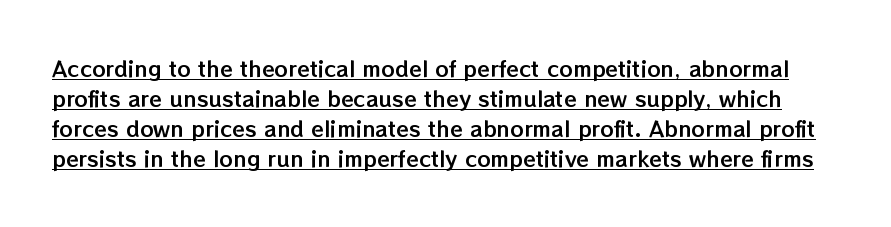
The image shows 21 px text type, upright; set normal line spacing (1.43x), normal letter spacing, underlined.
